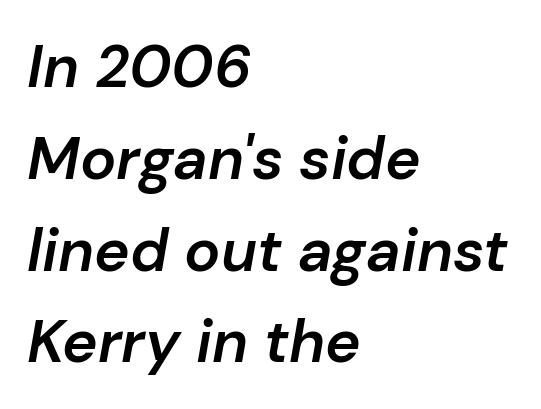
{"italic": "yes", "lean": "right", "slant_degrees": 10, "bold": "semi", "weight": "semibold", "width": "normal", "stroke_contrast": "low", "x_height": "medium", "monospaced": "no", "underline": "no", "align": "left", "line_spacing": "normal", "line_spacing_ratio": 1.53, "letter_spacing": "normal", "letter_spacing_em": 0.0, "glyph_px": 60}
